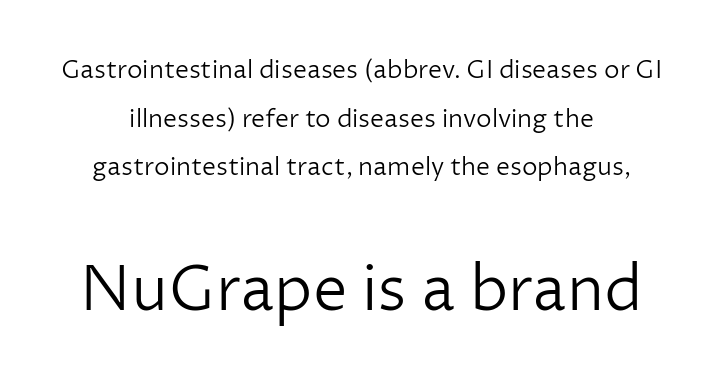
The image shows 62 px light sans-serif type, upright; set centered, loose line spacing (1.95x), normal letter spacing, not underlined; the second (bottom) block is 2.48x larger; low stroke contrast and a medium x-height.
